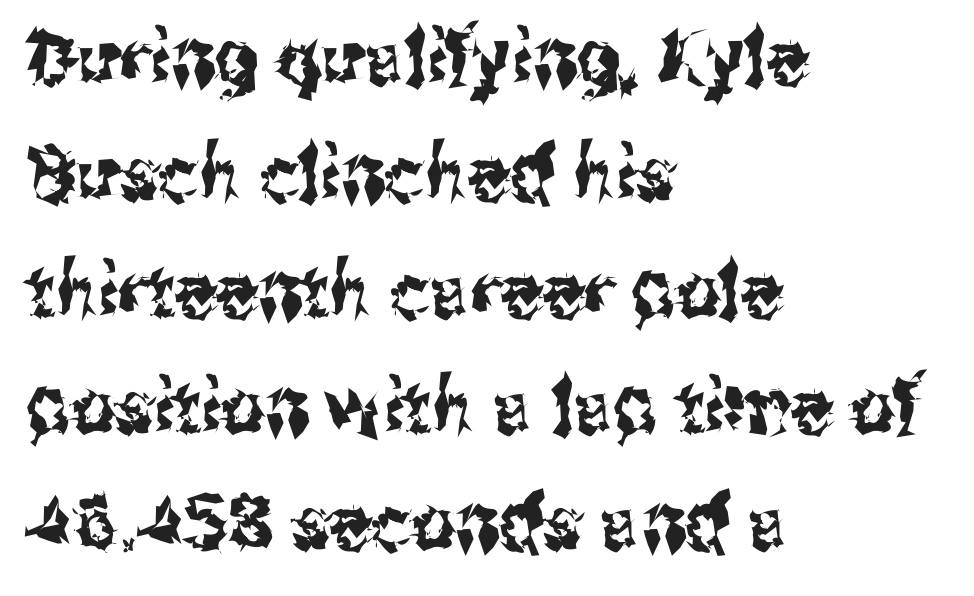
Q: Is the text italic (slanted)? A: No, it is upright.
Q: Is the typeface a serif or a sans-serif typeface? A: Sans-serif.
Q: Is the text underlined? A: No.
Q: How is the paragraph aligned? A: Left-aligned.
Q: Is the spacing between letters normal or unusually wide? A: Normal.
Q: Is the spacing between lines tight, normal or loose? A: Normal.
Q: Width (condensed, normal, or wide)? A: Condensed.
Q: Stroke contrast? A: Medium.
Q: x-height? A: Medium.
Q: Monospaced? A: No.
